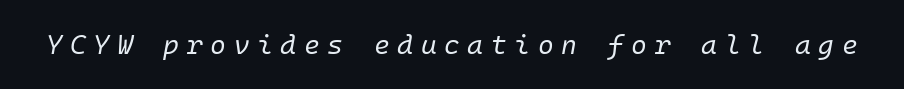
Q: Is the text bold? A: No.
Q: Is the text italic (slanted)? A: Yes, it leans right by about 10 degrees.
Q: Is the text underlined? A: No.
Q: Is the spacing between letters normal or unusually wide? A: Unusually wide.
